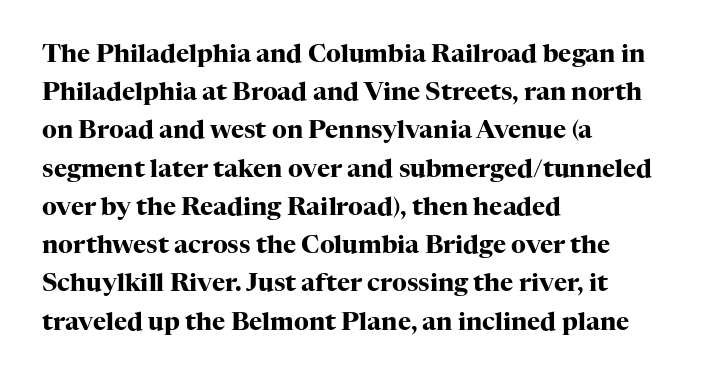
{"italic": "no", "bold": "yes", "underline": "no", "align": "left", "line_spacing": "normal", "line_spacing_ratio": 1.53, "letter_spacing": "normal", "letter_spacing_em": 0.0, "glyph_px": 25}
